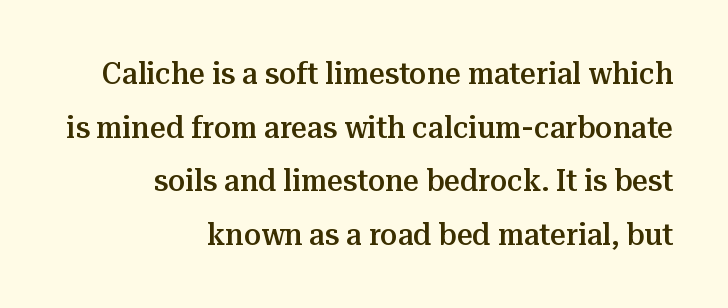
Italic? Not at all — the glyphs are vertical. Spacing verdict: proportional, widths tailored to each character. Just letters on the line, the space beneath them empty. These lines carry some extra weight — a demibold, not a full bold. Font category for this specimen: serif.
